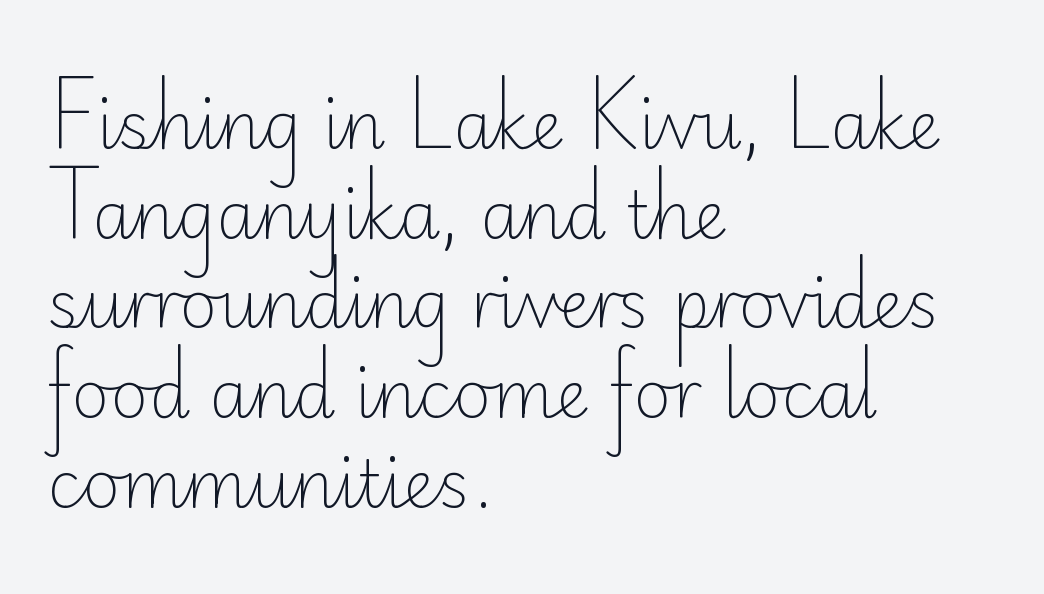
Q: Is the text bold? A: No.
Q: Is the text italic (slanted)? A: No, it is upright.
Q: Is the typeface a serif or a sans-serif typeface? A: Sans-serif.
Q: Is the text underlined? A: No.
Q: How is the paragraph aligned? A: Left-aligned.
Q: Is the spacing between letters normal or unusually wide? A: Normal.
Q: Is the spacing between lines tight, normal or loose? A: Normal.
Q: Width (condensed, normal, or wide)? A: Normal.
Q: Stroke contrast? A: Low.
Q: x-height? A: Small.
Q: Monospaced? A: No.
